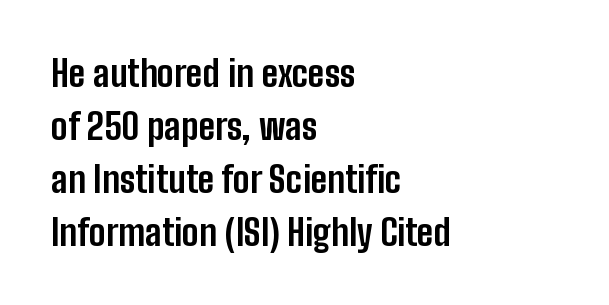
The image shows 36 px bold, condensed sans-serif type, upright; set left-aligned, normal line spacing (1.47x), normal letter spacing, not underlined; low stroke contrast and a medium x-height.
